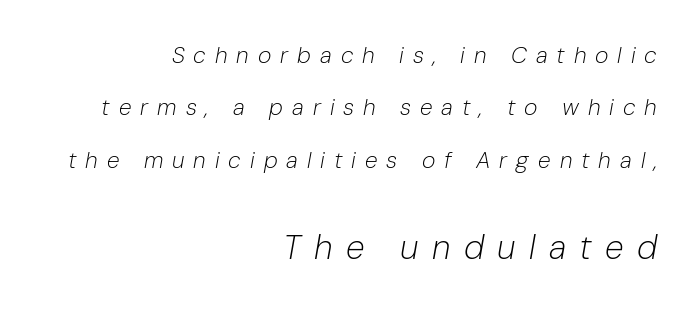
Two sizes are in play, and the larger belongs to the second block. You could not count columns in this text — the font is proportionally spaced. Bare-footed words on every line. The setting favours the right margin, as signatures and pull-quotes sometimes do.
